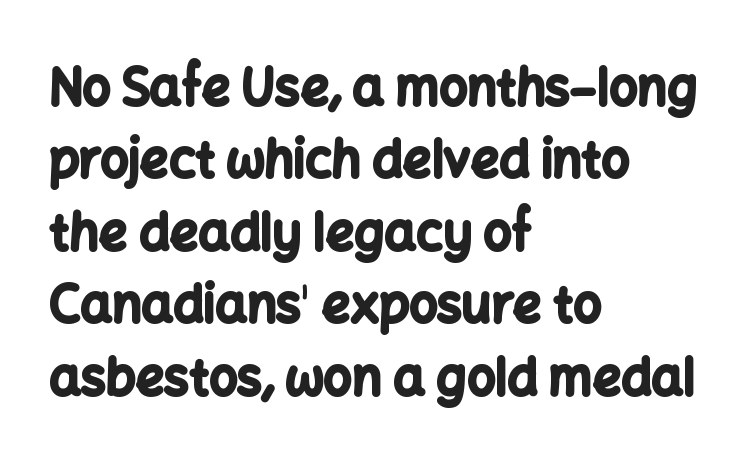
Q: Is the text bold? A: Yes.
Q: Is the text italic (slanted)? A: No, it is upright.
Q: Is the typeface a serif or a sans-serif typeface? A: Sans-serif.
Q: Is the text underlined? A: No.
Q: How is the paragraph aligned? A: Left-aligned.
Q: Is the spacing between letters normal or unusually wide? A: Normal.
Q: Is the spacing between lines tight, normal or loose? A: Normal.
Q: Width (condensed, normal, or wide)? A: Normal.
Q: Stroke contrast? A: Low.
Q: x-height? A: Medium.
Q: Monospaced? A: No.
